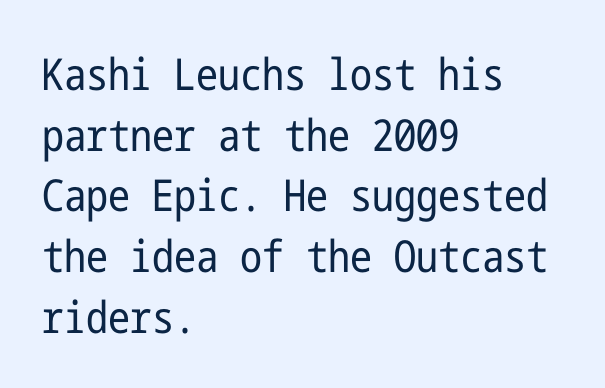
The image shows 44 px regular-weight, condensed sans-serif type, upright; set left-aligned, normal line spacing (1.38x), normal letter spacing, not underlined; low stroke contrast and a medium x-height.
